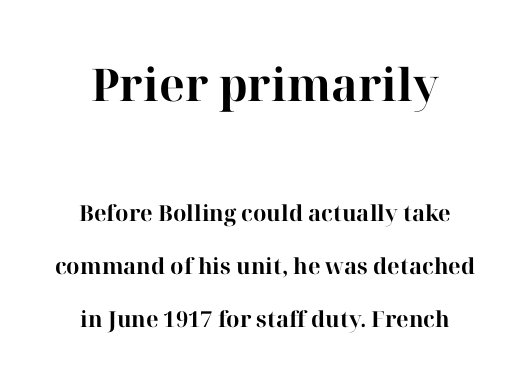
Q: Is the text bold? A: Yes.
Q: Is the text italic (slanted)? A: No, it is upright.
Q: Is the typeface a serif or a sans-serif typeface? A: Serif.
Q: Is the text underlined? A: No.
Q: Is the spacing between letters normal or unusually wide? A: Normal.
Q: Is the spacing between lines tight, normal or loose? A: Loose.
Q: Which block of text is set in a larger size, the first (top) or the second (bottom)? A: The first (top) one.
Q: Width (condensed, normal, or wide)? A: Normal.
Q: Stroke contrast? A: High.
Q: x-height? A: Medium.
Q: Monospaced? A: No.
